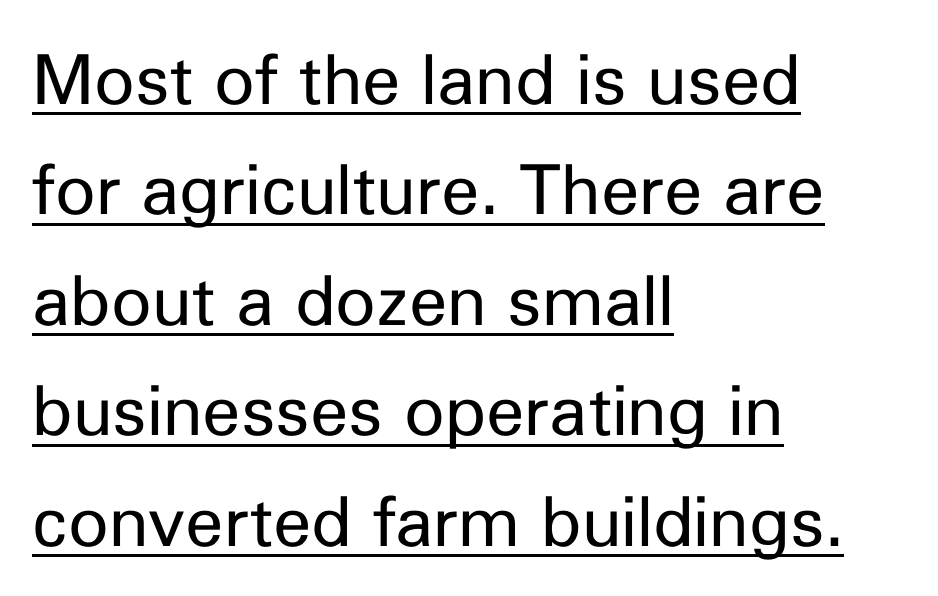
Q: Is the text bold? A: No.
Q: Is the text italic (slanted)? A: No, it is upright.
Q: Is the typeface a serif or a sans-serif typeface? A: Sans-serif.
Q: Is the text underlined? A: Yes.
Q: How is the paragraph aligned? A: Left-aligned.
Q: Is the spacing between letters normal or unusually wide? A: Normal.
Q: Is the spacing between lines tight, normal or loose? A: Normal.
Q: Width (condensed, normal, or wide)? A: Normal.
Q: Stroke contrast? A: Low.
Q: x-height? A: Medium.
Q: Monospaced? A: No.
